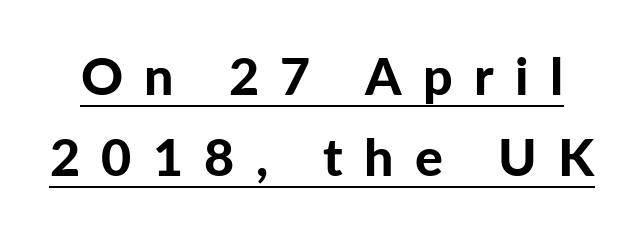
{"serif": "no", "italic": "no", "bold": "yes", "weight": "bold", "width": "normal", "stroke_contrast": "low", "x_height": "medium", "monospaced": "no", "underline": "yes", "line_spacing": "normal", "line_spacing_ratio": 1.56, "letter_spacing": "wide", "letter_spacing_em": 0.41, "glyph_px": 52}
